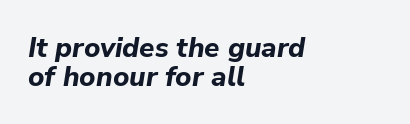
Q: Is the text bold? A: Yes.
Q: Is the text italic (slanted)? A: Yes, it leans right by about 9 degrees.
Q: Is the text underlined? A: No.
Q: How is the paragraph aligned? A: Left-aligned.
Q: Is the spacing between letters normal or unusually wide? A: Normal.
Q: Is the spacing between lines tight, normal or loose? A: Tight.
Q: Width (condensed, normal, or wide)? A: Normal.
Q: Stroke contrast? A: Low.
Q: x-height? A: Medium.
Q: Monospaced? A: No.
